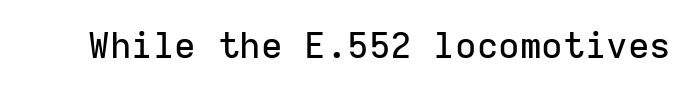
Q: Is the text italic (slanted)? A: No, it is upright.
Q: Is the typeface a serif or a sans-serif typeface? A: Sans-serif.
Q: Is the text underlined? A: No.
Q: Is the spacing between letters normal or unusually wide? A: Normal.
Q: Width (condensed, normal, or wide)? A: Normal.
Q: Stroke contrast? A: Low.
Q: x-height? A: Medium.
Q: Monospaced? A: Yes.
